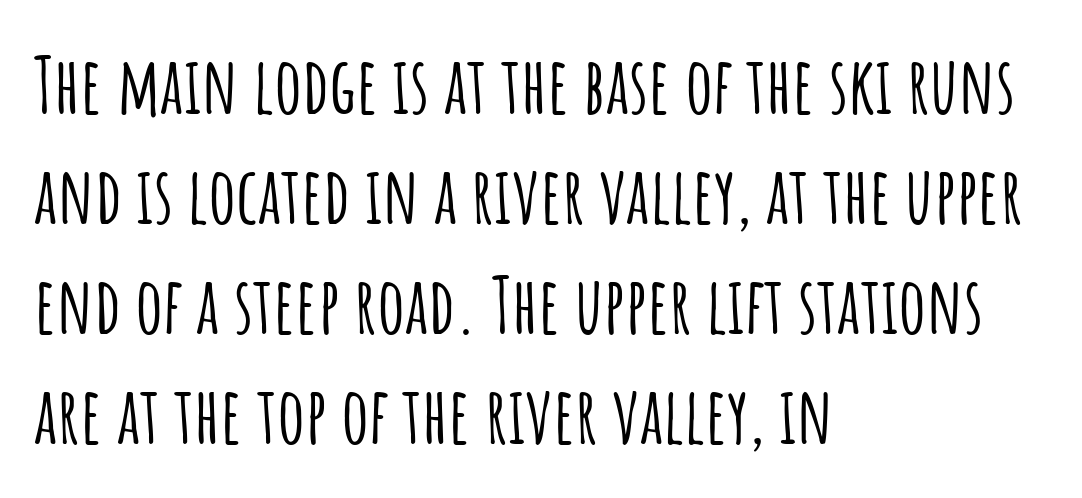
{"serif": "no", "italic": "no", "width": "condensed", "stroke_contrast": "low", "x_height": "large", "monospaced": "no", "underline": "no", "align": "left", "line_spacing": "normal", "line_spacing_ratio": 1.41, "letter_spacing": "normal", "letter_spacing_em": 0.0, "glyph_px": 78}
